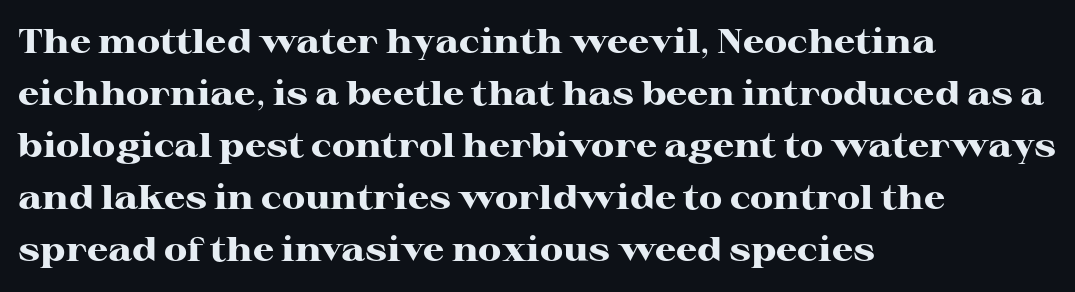
When letters stand straight like this, we call the style roman or upright. Is this a fixed-width face? No — the glyphs have proportional, varying widths. The glyphs have the mass of a bold cut. Is the letter spacing exaggerated? No — it looks like the ordinary default. A typesetter would call this leading conventional body-copy spacing. Each line starts at the same left margin while the right side varies.
